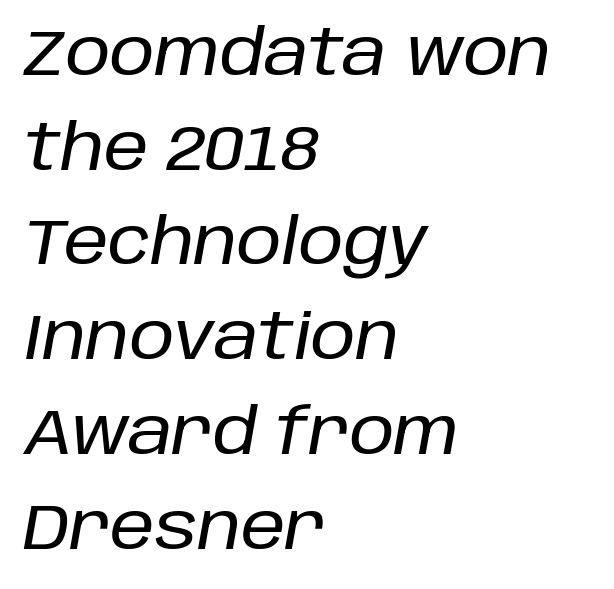
The image shows 64 px text type, italic (leaning right); set left-aligned, normal line spacing (1.48x), normal letter spacing, not underlined; low stroke contrast and a large x-height.
